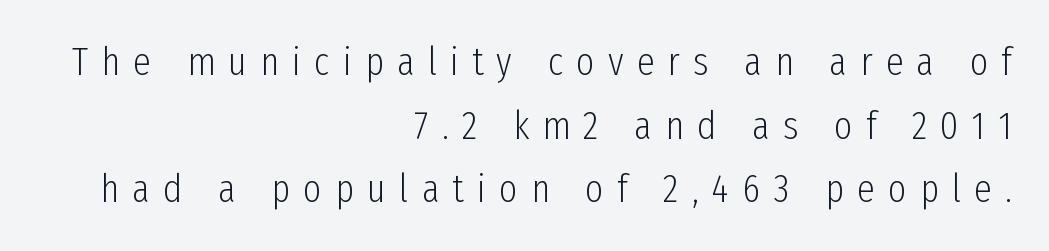
Q: Is the text bold? A: No.
Q: Is the text italic (slanted)? A: No, it is upright.
Q: Is the typeface a serif or a sans-serif typeface? A: Sans-serif.
Q: Is the text underlined? A: No.
Q: How is the paragraph aligned? A: Right-aligned.
Q: Is the spacing between letters normal or unusually wide? A: Unusually wide.
Q: Is the spacing between lines tight, normal or loose? A: Normal.
Q: Width (condensed, normal, or wide)? A: Condensed.
Q: Stroke contrast? A: Low.
Q: x-height? A: Medium.
Q: Monospaced? A: No.
